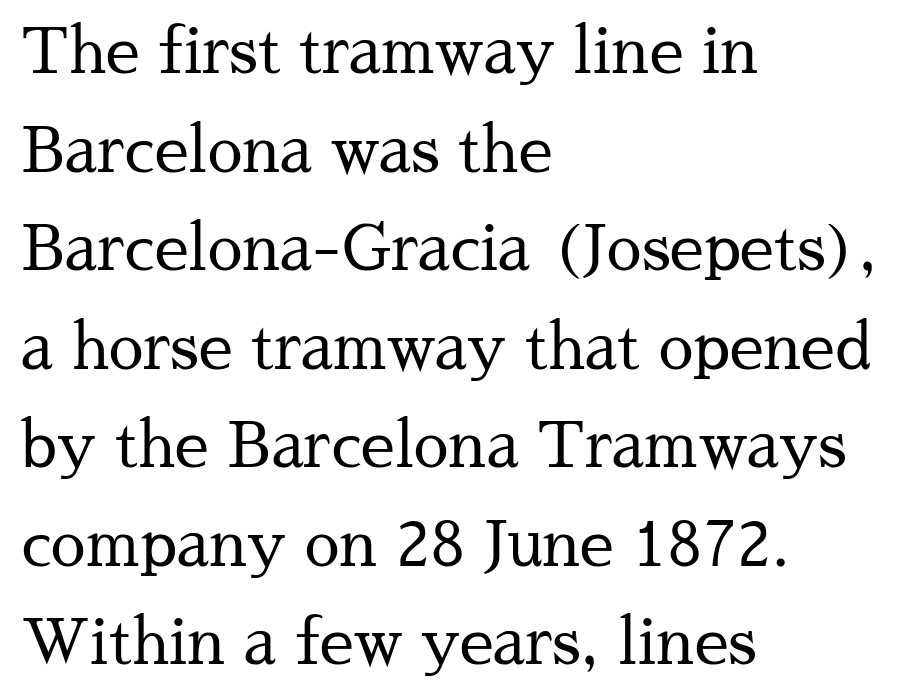
{"serif": "yes", "italic": "no", "bold": "no", "weight": "regular", "width": "normal", "stroke_contrast": "medium", "x_height": "medium", "monospaced": "no", "underline": "no", "align": "left", "line_spacing": "normal", "line_spacing_ratio": 1.59, "letter_spacing": "normal", "letter_spacing_em": 0.0, "glyph_px": 62}
